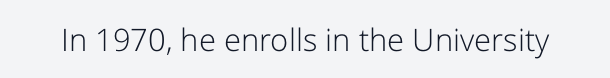
The passage shown is typeset with a sans-serif family. A roman cut, with each character standing at attention. The strip under each line holds only bare page. Caption: face not bold, strokes unweighted.
